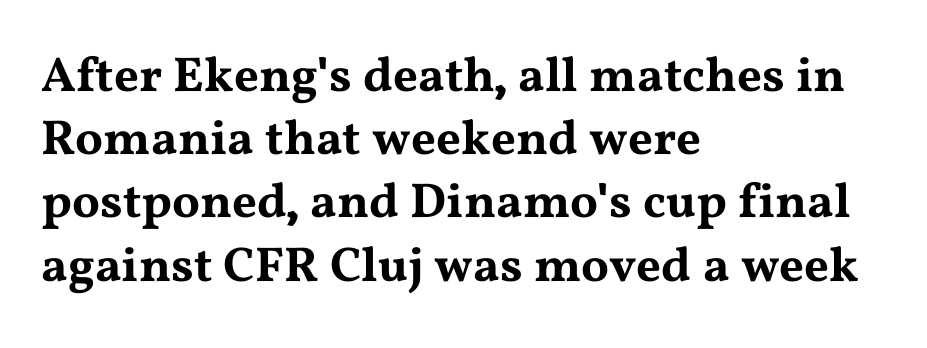
{"serif": "yes", "italic": "no", "width": "wide", "stroke_contrast": "medium", "x_height": "medium", "monospaced": "no", "underline": "no", "align": "left", "line_spacing": "normal", "line_spacing_ratio": 1.29, "letter_spacing": "normal", "letter_spacing_em": 0.0, "glyph_px": 49}
